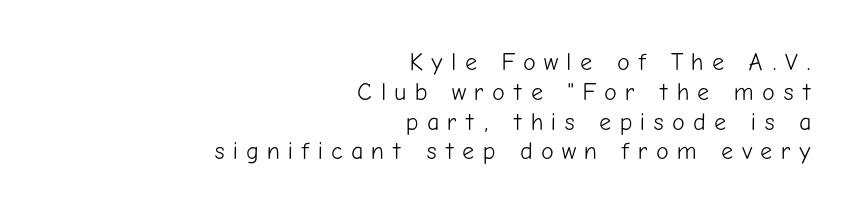
Vertical stems look standard width or narrower in stroke. One-word summary of the alignment: right. Look at the tracking — it's clearly loosened, letters drifting apart. Every character sits straight up, as roman type does. Unmarked baselines from the first word to the last.
